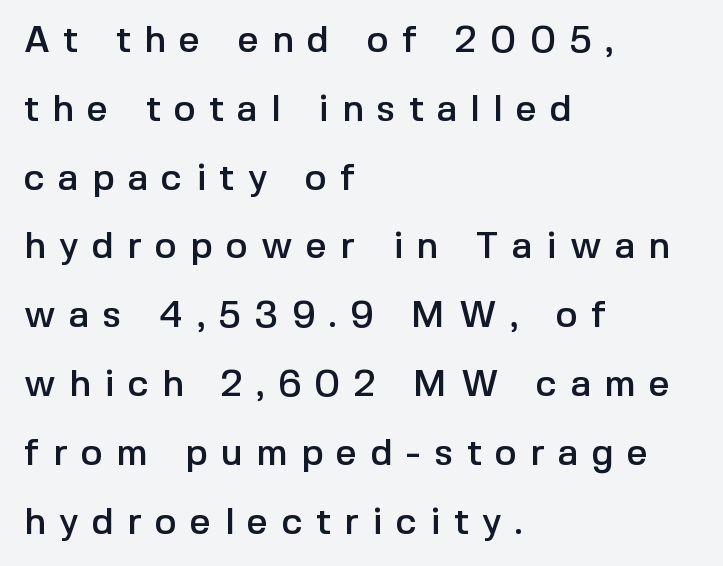
You can tell from the bare stems that sans-serif type was used. The passage shown is typed in a proportional face where columns would drift. Does the lettering tilt? It doesn't — this is upright. A clean baseline with only descenders dipping below it.
